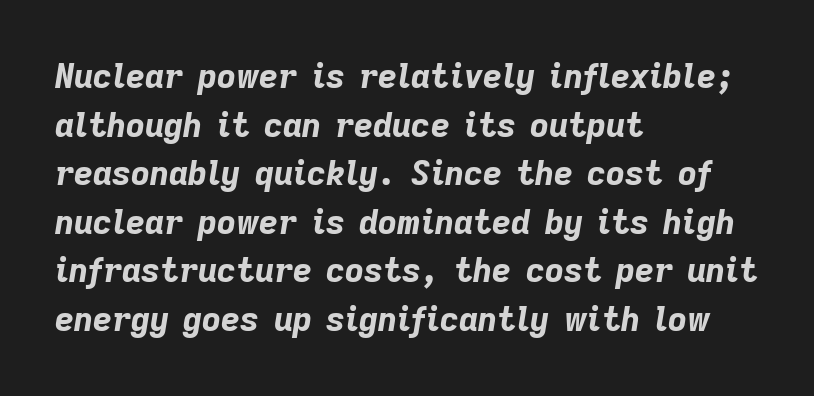
The image shows 33 px bold type, italic (leaning right); set left-aligned, normal line spacing (1.47x), normal letter spacing, not underlined; low stroke contrast and a medium x-height.
